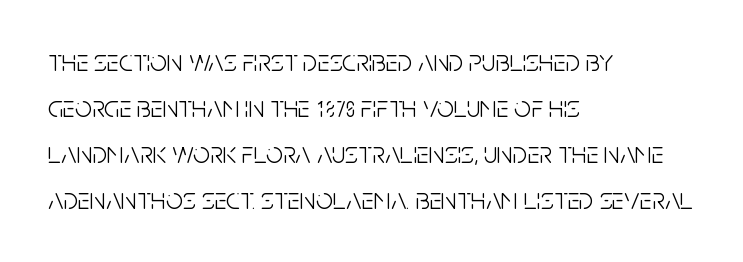
Typeset ragged right — the left edge is the straight one. A typesetter would call this proportional, since set widths differ per character. Weight: in the light-to-regular range. Plain, unruled lines of type.
